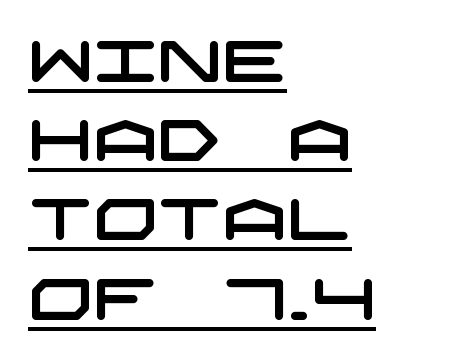
Each word holds together tightly as a unit, with standard inter-letter gaps. The paragraph shown leans on its left margin. Somebody hit Ctrl+U on this one — the words are underlined. Notice how descenders clear the ascenders below comfortably — that's standard leading. Serif or sans? Sans — the stroke terminals are bare.
